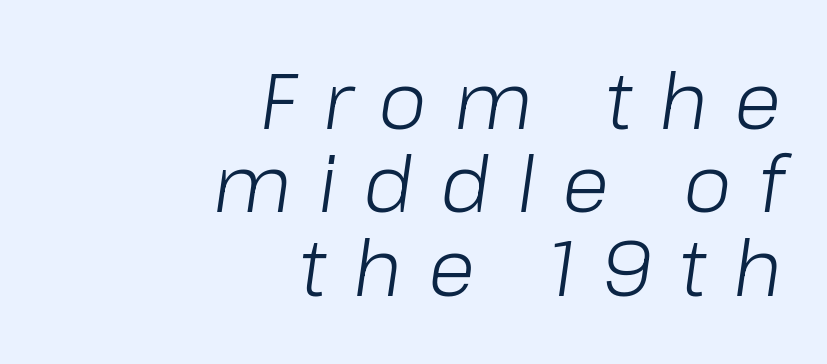
The image shows 78 px light type, italic (leaning right); set right-aligned, tight line spacing (1.07x), unusually wide letter spacing (+0.34 em), not underlined; low stroke contrast and a medium x-height.
